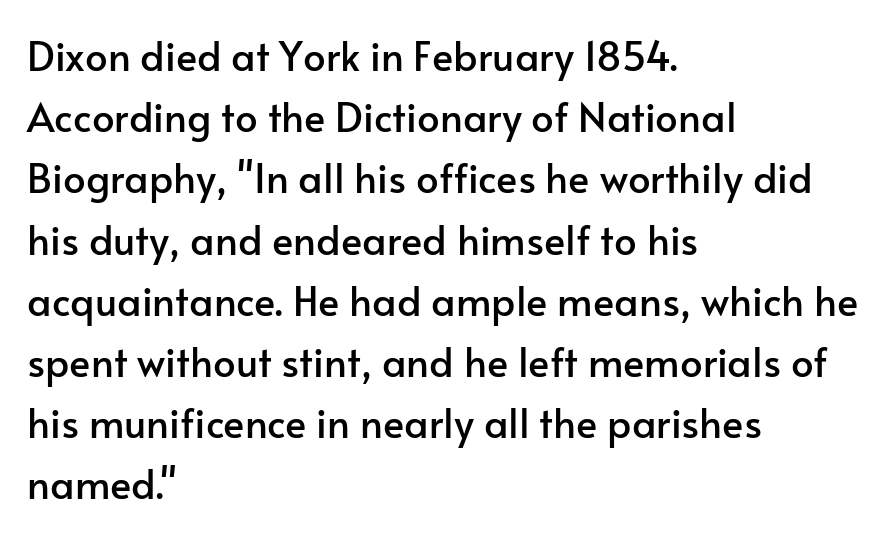
The image shows 40 px sans-serif type, upright; set left-aligned, normal line spacing (1.53x), normal letter spacing, not underlined; low stroke contrast and a small x-height.
